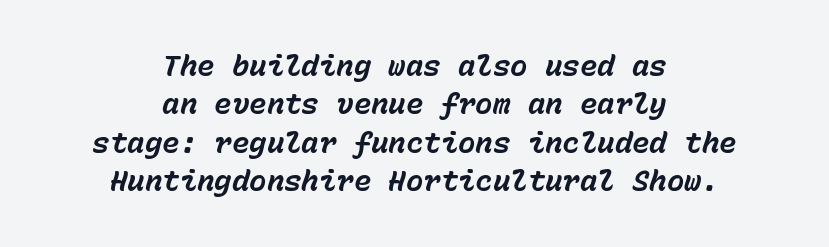
Q: Is the text bold? A: Yes.
Q: Is the text italic (slanted)? A: Yes, it leans right by about 15 degrees.
Q: Is the text underlined? A: No.
Q: How is the paragraph aligned? A: Centered.
Q: Is the spacing between letters normal or unusually wide? A: Normal.
Q: Is the spacing between lines tight, normal or loose? A: Normal.
Q: Width (condensed, normal, or wide)? A: Normal.
Q: Stroke contrast? A: Low.
Q: x-height? A: Medium.
Q: Monospaced? A: Yes.
